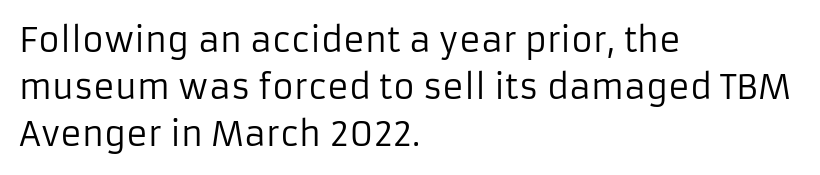
{"serif": "no", "italic": "no", "bold": "no", "weight": "regular", "width": "normal", "stroke_contrast": "low", "x_height": "medium", "monospaced": "no", "underline": "no", "align": "left", "line_spacing": "normal", "line_spacing_ratio": 1.42, "letter_spacing": "normal", "letter_spacing_em": 0.0, "glyph_px": 33}
